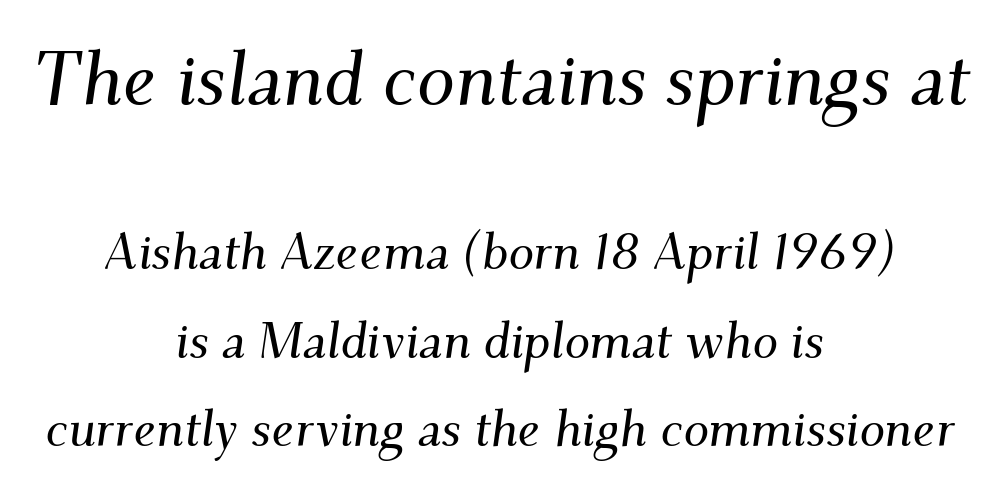
{"serif": "yes", "italic": "yes", "lean": "right", "slant_degrees": 9, "width": "normal", "stroke_contrast": "medium", "x_height": "small", "monospaced": "no", "underline": "no", "align": "center", "line_spacing_ratio": 1.73, "letter_spacing": "normal", "letter_spacing_em": 0.0, "larger_block": "first", "size_ratio": 1.49, "glyph_px": 76}
